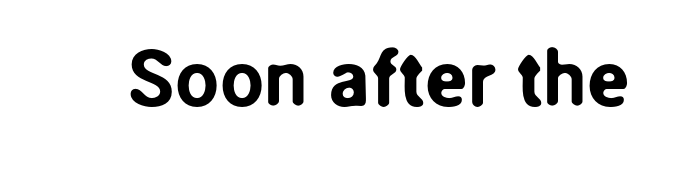
The image shows 79 px sans-serif type, upright; set normal letter spacing, not underlined; low stroke contrast and a medium x-height.
